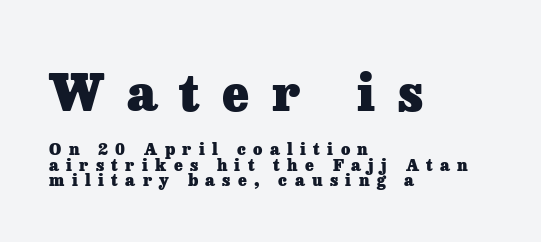
The image shows 49 px heavy serif type, upright; set left-aligned, tight line spacing (0.96x), unusually wide letter spacing (+0.46 em), not underlined; the first (top) block is 3.06x larger; low stroke contrast and a medium x-height.
